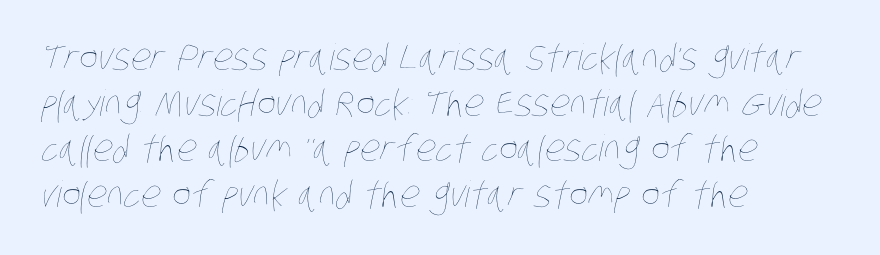
Do the characters align in a grid? No, the font is proportional. Letters rest on an invisible, unmarked baseline. Short and long lines alike share a common starting point at left. Interline gaps are of average width in this sample. Heft: none added — not bold. The face used here is rendered with its standard letterfit.
